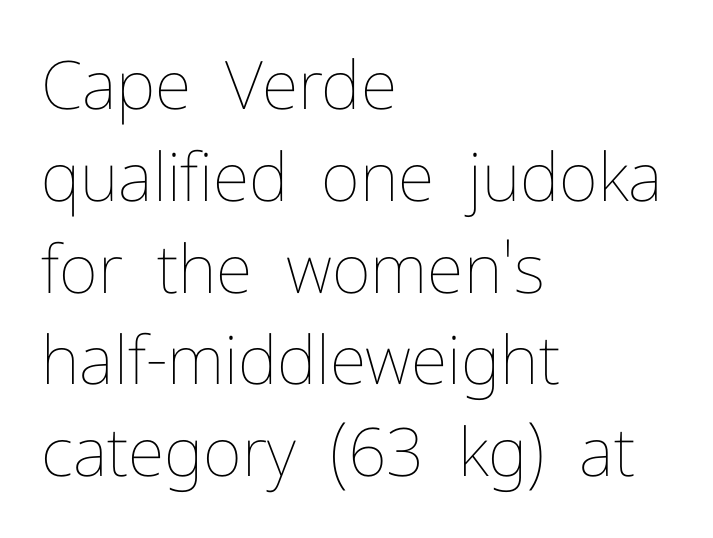
The image shows 67 px thin type, upright; set left-aligned, normal line spacing (1.37x), normal letter spacing, not underlined; low stroke contrast and a medium x-height.
